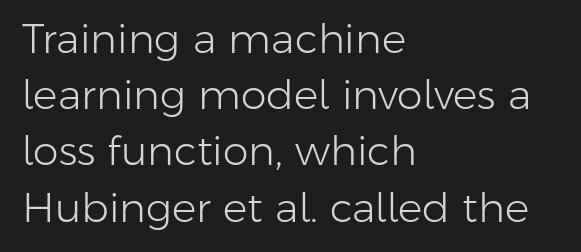
The image shows 41 px light sans-serif type, upright; set left-aligned, normal line spacing (1.37x), normal letter spacing, not underlined; low stroke contrast and a medium x-height.
